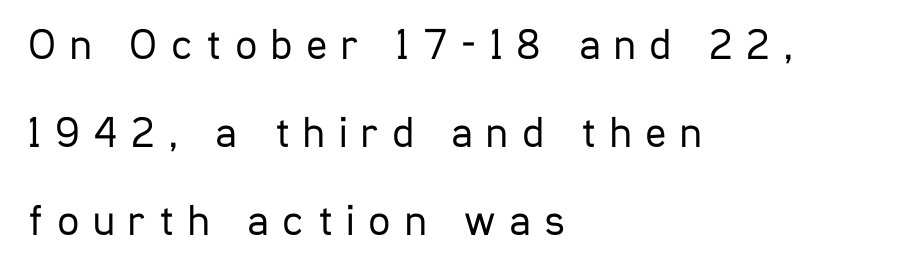
{"serif": "no", "italic": "no", "bold": "no", "weight": "regular", "width": "condensed", "stroke_contrast": "low", "x_height": "medium", "monospaced": "no", "underline": "no", "align": "left", "line_spacing": "loose", "line_spacing_ratio": 2.0, "letter_spacing": "wide", "letter_spacing_em": 0.31, "glyph_px": 44}
